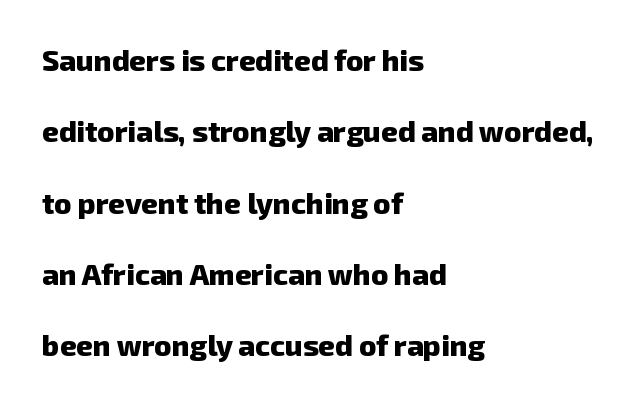
Q: Is the text bold? A: Yes.
Q: Is the typeface a serif or a sans-serif typeface? A: Sans-serif.
Q: Is the text underlined? A: No.
Q: How is the paragraph aligned? A: Left-aligned.
Q: Is the spacing between letters normal or unusually wide? A: Normal.
Q: Is the spacing between lines tight, normal or loose? A: Loose.
Q: Width (condensed, normal, or wide)? A: Normal.
Q: Stroke contrast? A: Low.
Q: x-height? A: Medium.
Q: Monospaced? A: No.
